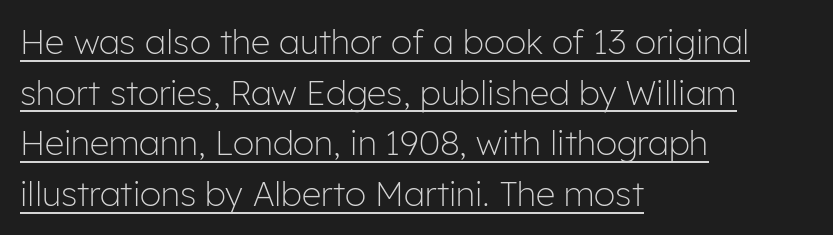
{"serif": "no", "italic": "no", "bold": "no", "weight": "light", "width": "normal", "stroke_contrast": "low", "x_height": "medium", "monospaced": "no", "underline": "yes", "align": "left", "line_spacing": "normal", "line_spacing_ratio": 1.49, "letter_spacing": "normal", "letter_spacing_em": 0.0, "glyph_px": 34}
